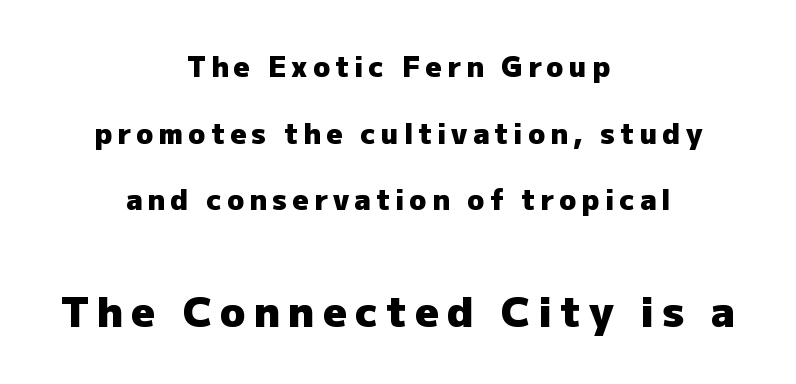
{"serif": "no", "italic": "no", "bold": "yes", "weight": "heavy", "width": "normal", "stroke_contrast": "low", "x_height": "medium", "monospaced": "no", "underline": "no", "align": "center", "line_spacing": "loose", "line_spacing_ratio": 2.38, "larger_block": "second", "size_ratio": 1.5, "glyph_px": 42}
